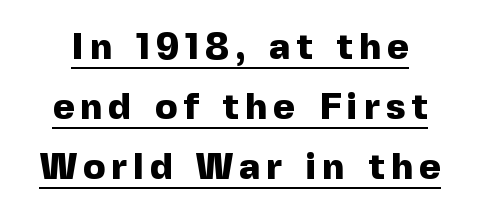
{"serif": "no", "italic": "no", "bold": "yes", "weight": "heavy", "width": "normal", "x_height": "medium", "monospaced": "no", "underline": "yes", "line_spacing": "normal", "line_spacing_ratio": 1.62, "glyph_px": 37}
